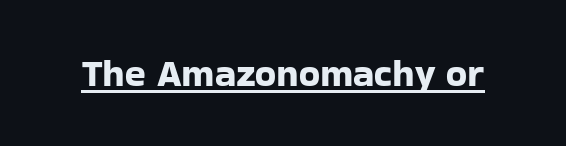
{"serif": "no", "italic": "no", "width": "normal", "stroke_contrast": "low", "x_height": "medium", "monospaced": "no", "underline": "yes", "letter_spacing": "normal", "letter_spacing_em": 0.0, "glyph_px": 38}
